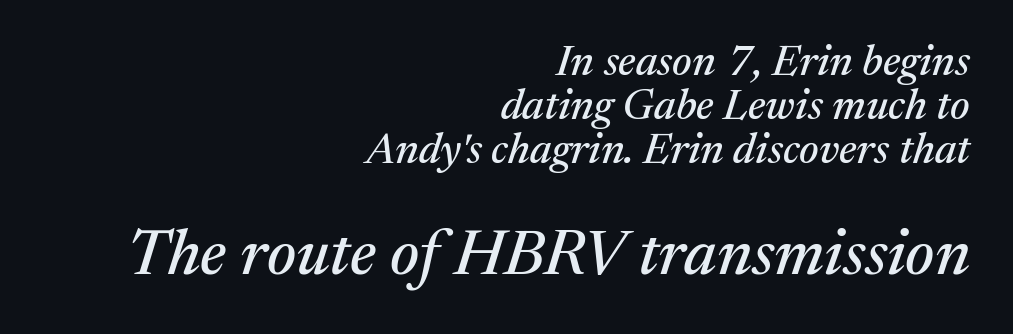
Each letter's strokes conclude with small projecting serifs. Is the lower block the larger one? Yes — the lower block carries the bigger type. Leftover space on each line is placed entirely before the opening word. The font's italic variant was chosen for this text. Does the leading feel generous? Not at all — it's pinched. This rendering leaves character spacing at its baseline value.
